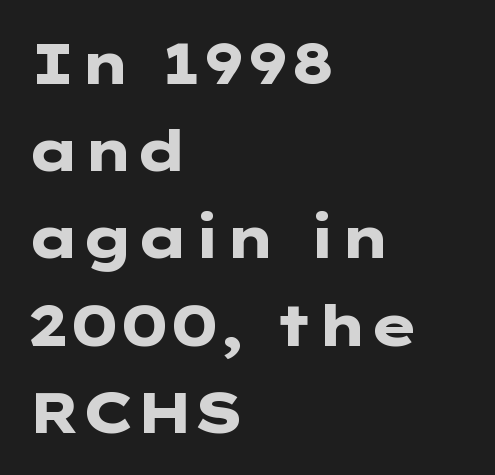
Q: Is the text bold? A: Yes.
Q: Is the text italic (slanted)? A: No, it is upright.
Q: Is the typeface a serif or a sans-serif typeface? A: Sans-serif.
Q: Is the text underlined? A: No.
Q: How is the paragraph aligned? A: Left-aligned.
Q: Is the spacing between letters normal or unusually wide? A: Normal.
Q: Is the spacing between lines tight, normal or loose? A: Normal.
Q: Width (condensed, normal, or wide)? A: Wide.
Q: Stroke contrast? A: Low.
Q: x-height? A: Medium.
